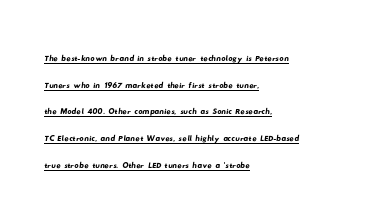
Q: Is the text underlined? A: Yes.
Q: How is the paragraph aligned? A: Left-aligned.
Q: Is the spacing between letters normal or unusually wide? A: Normal.
Q: Is the spacing between lines tight, normal or loose? A: Normal.
